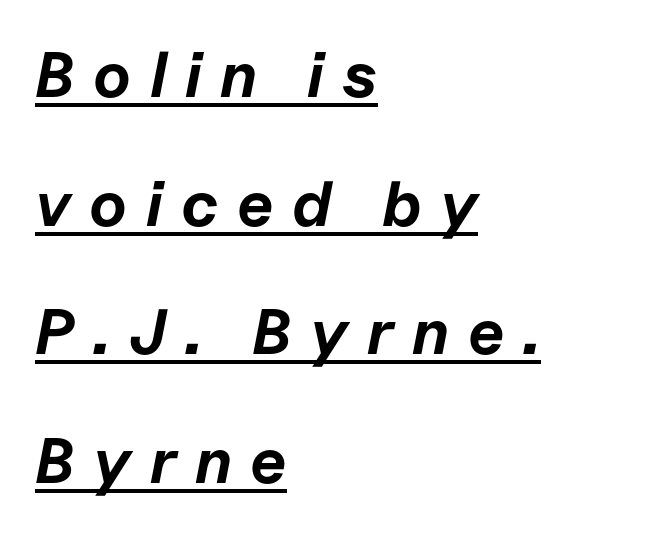
{"italic": "yes", "lean": "right", "slant_degrees": 11, "bold": "yes", "weight": "bold", "width": "normal", "stroke_contrast": "low", "x_height": "medium", "monospaced": "no", "underline": "yes", "align": "left", "line_spacing": "loose", "line_spacing_ratio": 2.01, "letter_spacing": "wide", "letter_spacing_em": 0.29, "glyph_px": 64}
